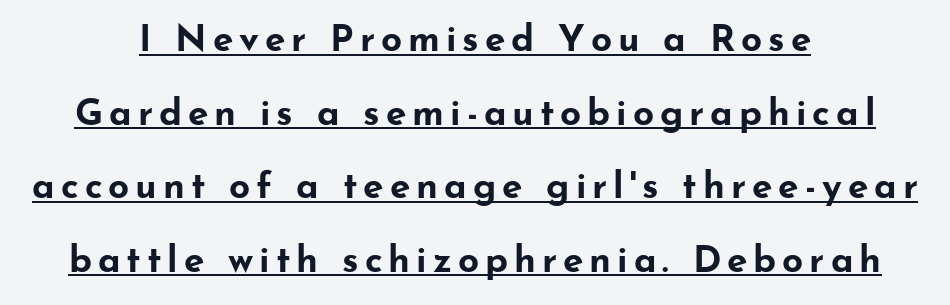
A continuous stroke trails under the words, as in a hyperlink. Every stem runs plumb, perpendicular to the baseline. A centered setting, common on invitations and titles, is used for this passage. Stroke terminals: plain, sans-serif. The lines are spread far apart with generous leading. Looks like regular typesetting: each glyph gets only the width it needs.
